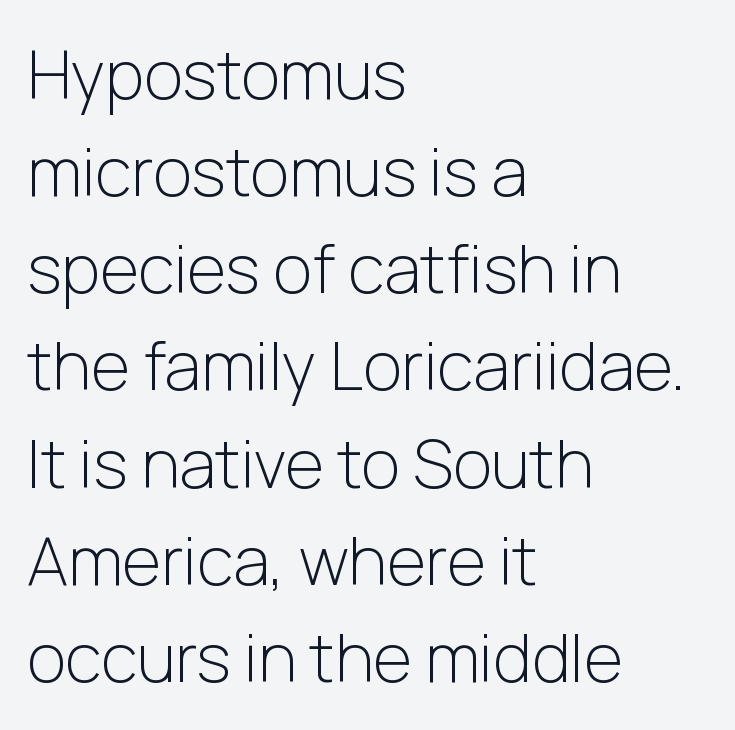
The image shows 67 px light sans-serif type, upright; set left-aligned, normal line spacing (1.45x), normal letter spacing, not underlined; low stroke contrast and a medium x-height.
